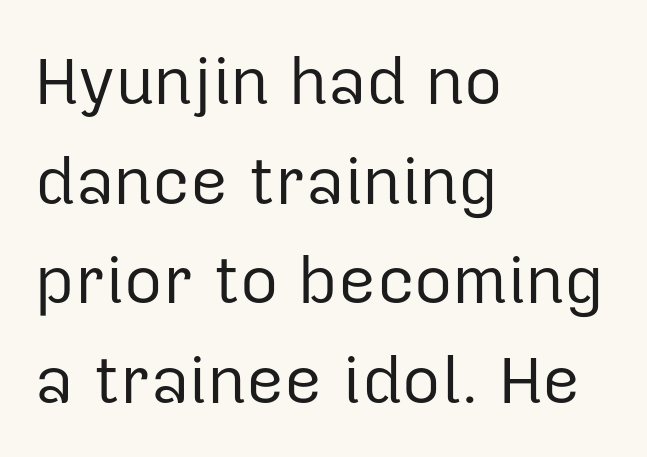
Q: Is the text bold? A: No.
Q: Is the text italic (slanted)? A: No, it is upright.
Q: Is the typeface a serif or a sans-serif typeface? A: Sans-serif.
Q: Is the text underlined? A: No.
Q: How is the paragraph aligned? A: Left-aligned.
Q: Is the spacing between letters normal or unusually wide? A: Normal.
Q: Is the spacing between lines tight, normal or loose? A: Normal.
Q: Width (condensed, normal, or wide)? A: Normal.
Q: Stroke contrast? A: Low.
Q: x-height? A: Medium.
Q: Monospaced? A: No.
